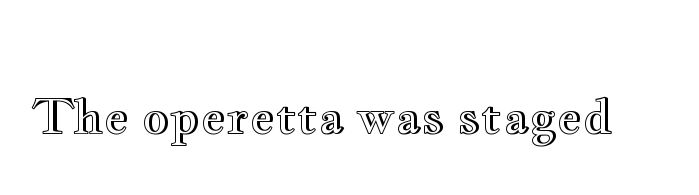
Is this a fixed-width face? No — the glyphs have proportional, varying widths. The passage shown is not underscored anywhere. Designer's note — italics off, roman on. Letter spacing: default.
